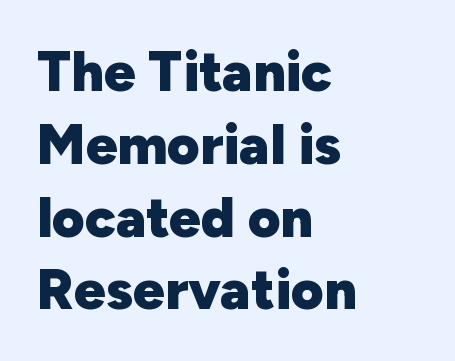
{"serif": "no", "italic": "no", "bold": "yes", "weight": "heavy", "width": "normal", "stroke_contrast": "low", "x_height": "medium", "monospaced": "no", "underline": "no", "align": "left", "line_spacing": "normal", "line_spacing_ratio": 1.3, "letter_spacing": "normal", "letter_spacing_em": 0.0, "glyph_px": 56}
